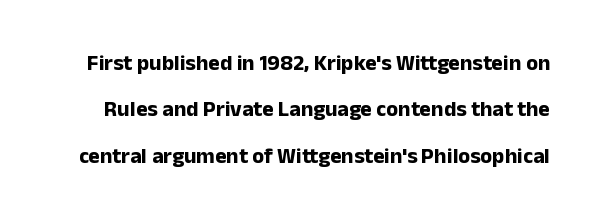
Q: Is the text bold? A: Yes.
Q: Is the text italic (slanted)? A: No, it is upright.
Q: Is the text underlined? A: No.
Q: Is the spacing between letters normal or unusually wide? A: Normal.
Q: Is the spacing between lines tight, normal or loose? A: Loose.
